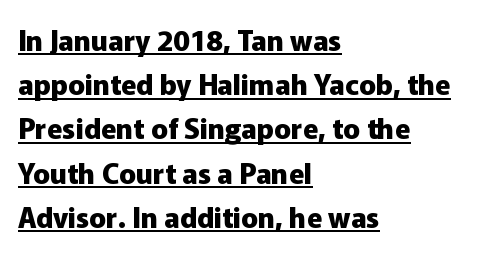
{"serif": "no", "italic": "no", "bold": "yes", "weight": "heavy", "width": "normal", "stroke_contrast": "low", "x_height": "medium", "monospaced": "no", "underline": "yes", "align": "left", "line_spacing": "normal", "line_spacing_ratio": 1.58, "letter_spacing": "normal", "letter_spacing_em": 0.0, "glyph_px": 28}
